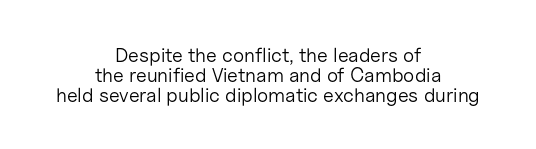
{"italic": "no", "bold": "no", "underline": "no", "align": "center", "line_spacing": "tight", "line_spacing_ratio": 1.0, "letter_spacing": "normal", "letter_spacing_em": 0.0, "glyph_px": 20}
